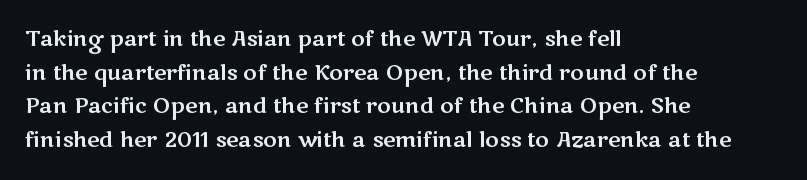
{"italic": "no", "underline": "no", "align": "left", "line_spacing": "normal", "line_spacing_ratio": 1.6, "letter_spacing": "normal", "letter_spacing_em": 0.0, "glyph_px": 21}
